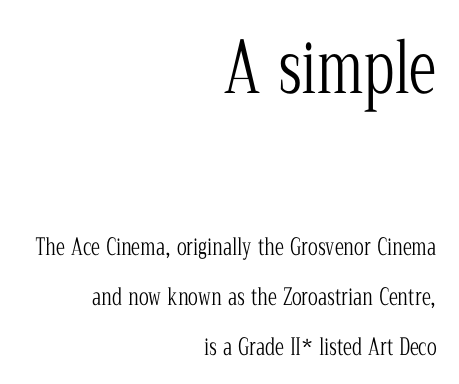
The image shows 70 px light, condensed serif type, upright; set right-aligned, loose line spacing (2.18x), normal letter spacing, not underlined; the first (top) block is 3.04x larger; low stroke contrast and a medium x-height.
